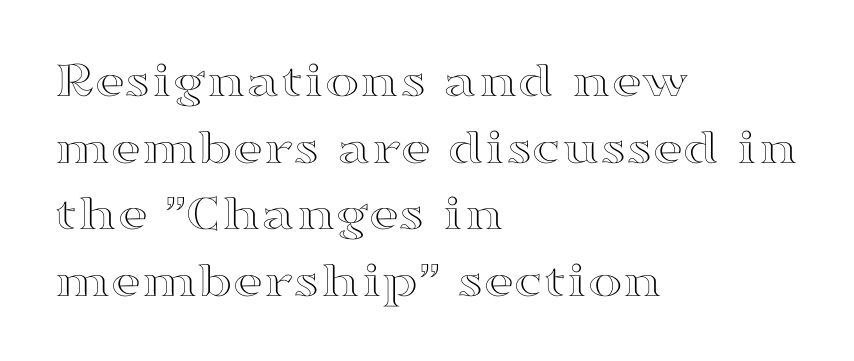
{"italic": "no", "width": "wide", "x_height": "medium", "monospaced": "no", "underline": "no", "align": "left", "line_spacing": "normal", "line_spacing_ratio": 1.28, "letter_spacing": "normal", "letter_spacing_em": 0.0, "glyph_px": 52}
